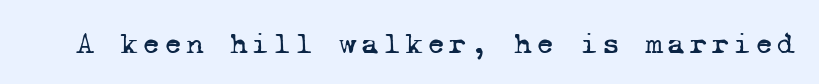
{"serif": "yes", "bold": "no", "weight": "regular", "width": "normal", "stroke_contrast": "low", "x_height": "medium", "monospaced": "yes", "underline": "no", "glyph_px": 31}
